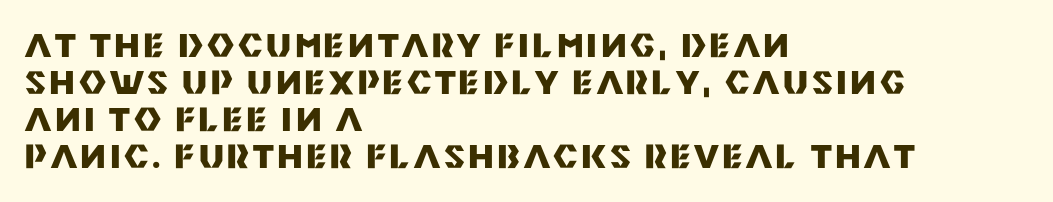
{"serif": "no", "italic": "no", "bold": "yes", "weight": "heavy", "width": "normal", "stroke_contrast": "medium", "x_height": "large", "monospaced": "no", "underline": "no", "align": "left", "line_spacing": "tight", "line_spacing_ratio": 1.12, "glyph_px": 33}
